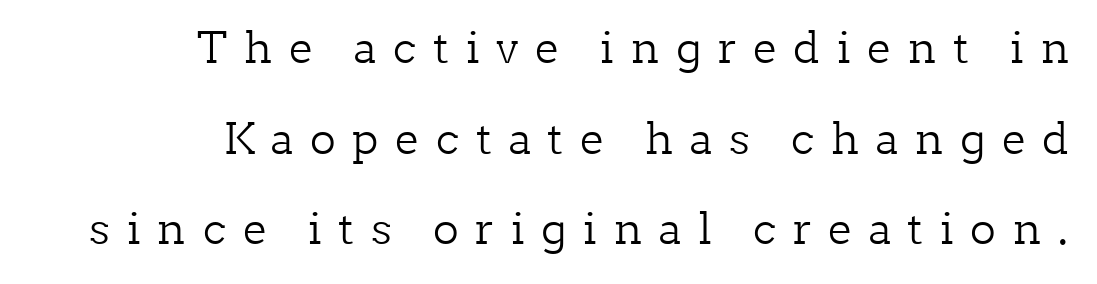
Rendered with straight, roman letterforms. Stroke thickness stays within the range of a standard reading face or lighter. The paragraph shown leans on its right margin. Words float on clear page, feet unadorned. You can tell from the footed stems that serif type was used. Whoever set this chose breathing room over compactness in the vertical rhythm.
